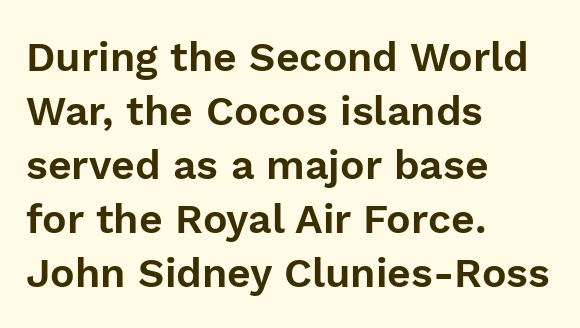
The characters display no serif detailing; their extremities are plain. These lines are rendered in a variable-pitch font. Interline gaps are of average width in this sample. Italic? Not at all — the glyphs are vertical.
